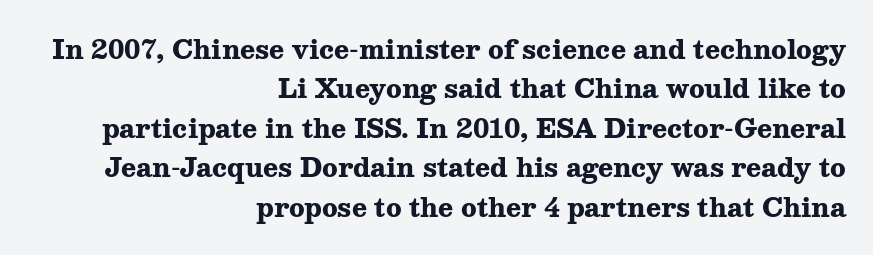
{"italic": "no", "bold": "yes", "underline": "no", "align": "right", "line_spacing": "normal", "line_spacing_ratio": 1.58, "letter_spacing": "normal", "letter_spacing_em": 0.0, "glyph_px": 25}
